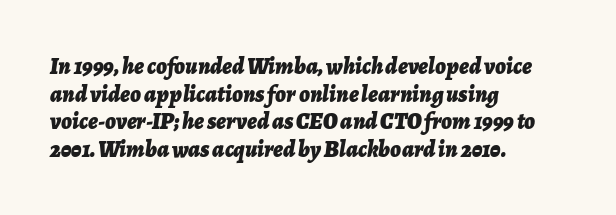
It's the slanting kind of type. The specimen omits any rule beneath the text block's lines. Words appear dense and cohesive because spacing is normal. Look at the stroke-to-counter ratio: heavy, a bold. The lines in this sample share a left origin and differ only in where they stop.
